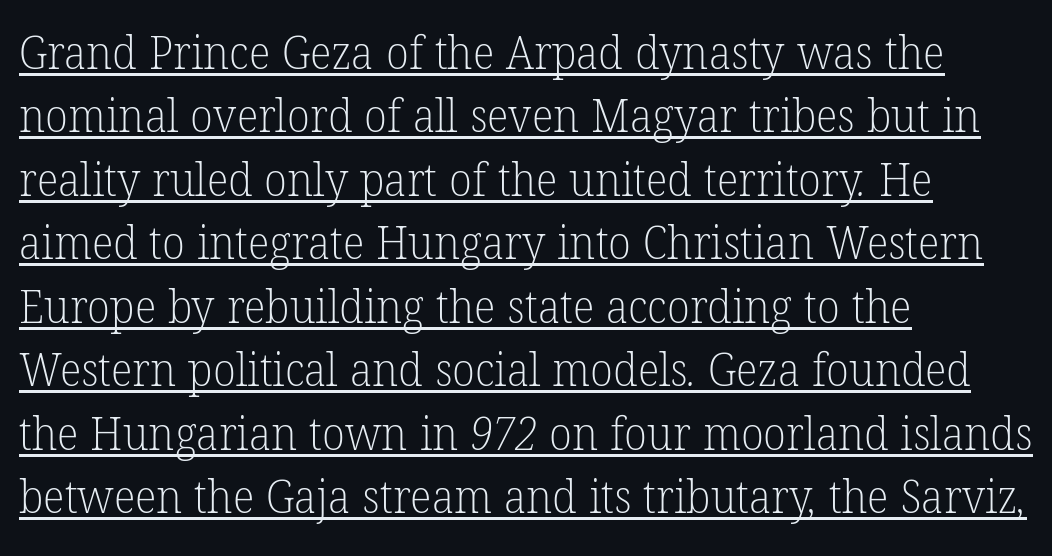
The typeface chosen for these lines features serifs. Where is the straight margin? On the left. Quick note: interline space is typical. Do the characters align in a grid? No, the font is proportional. These lines keep a tight, regular rhythm from letter to letter. Stroke thickness stays within the range of a standard reading face or lighter.
